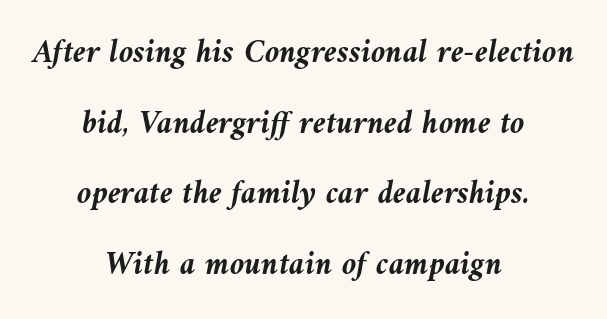
The image shows 33 px semibold type, italic (leaning left); set centered, loose line spacing (2.14x), normal letter spacing, not underlined; medium stroke contrast and a medium x-height.
